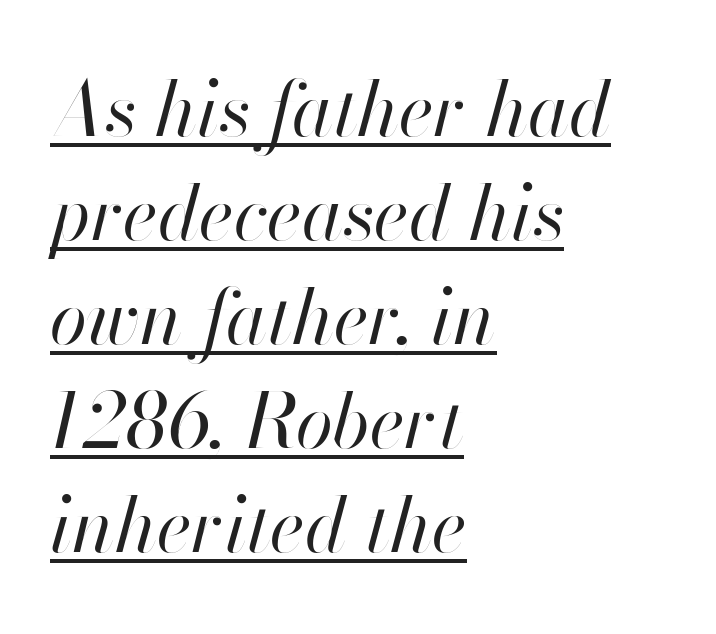
The ragged edge is on the right, which tells us the setting is flush left. The rows are spaced the way most documents space them. Character widths vary here, with narrow letters taking less room than wide ones. Standard letterfit; no display-style spreading of the glyphs. No extra ink here — the face is not bold.
